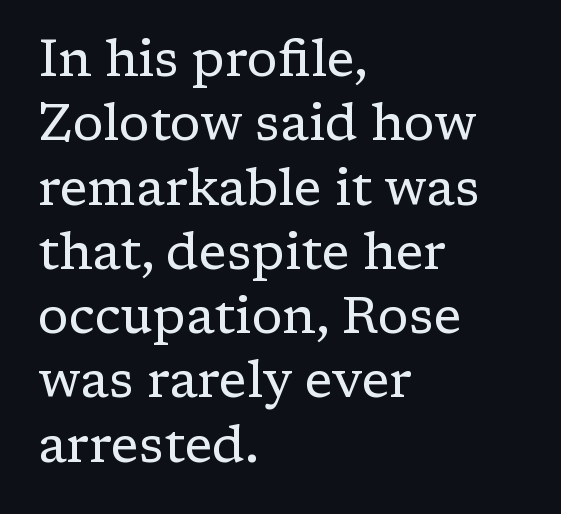
It's the straight-up-and-down kind of type. Tracking value appears to be zero — textbook default spacing. Nothing heavy about these letters — not bold at all. Font category for this specimen: serif.
